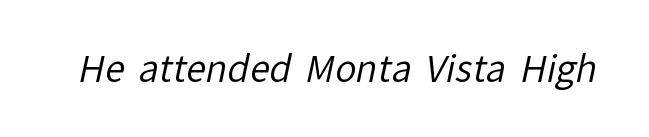
The image shows 36 px regular-weight sans-serif type; set normal letter spacing, not underlined; low stroke contrast and a medium x-height.
